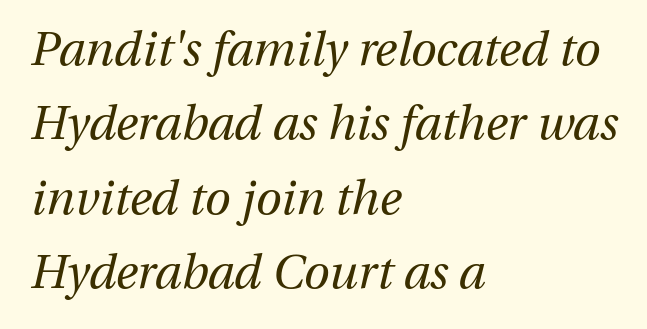
{"italic": "yes", "lean": "right", "slant_degrees": 13, "bold": "no", "weight": "regular", "width": "normal", "stroke_contrast": "medium", "x_height": "medium", "monospaced": "no", "underline": "no", "align": "left", "line_spacing": "normal", "line_spacing_ratio": 1.58, "letter_spacing": "normal", "letter_spacing_em": 0.0, "glyph_px": 47}
